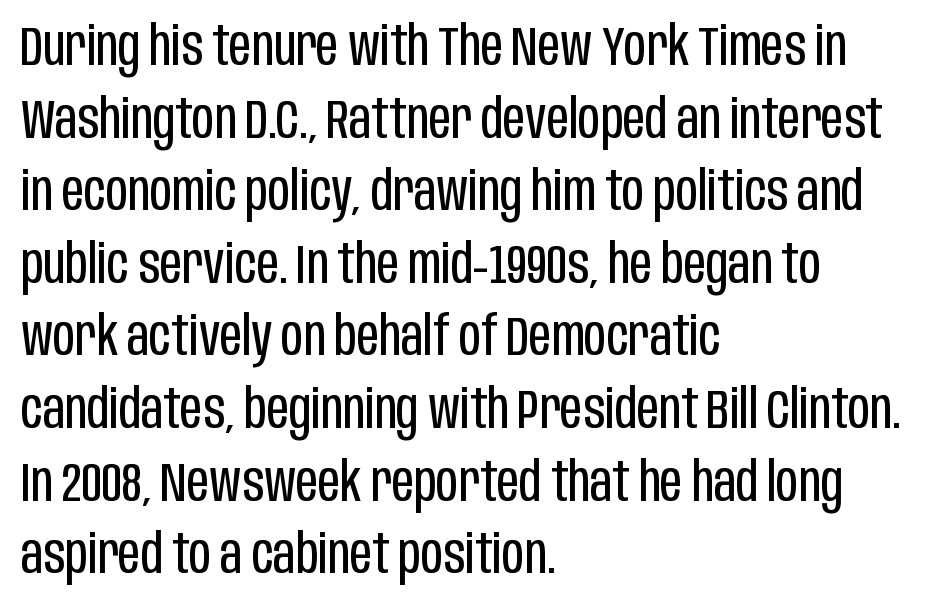
The image shows 55 px regular-weight, condensed sans-serif type, upright; set left-aligned, normal line spacing (1.32x), normal letter spacing, not underlined; low stroke contrast and a large x-height.
